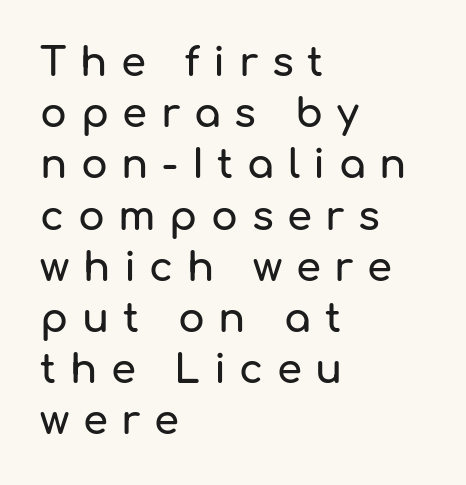
Q: Is the text italic (slanted)? A: No, it is upright.
Q: Is the typeface a serif or a sans-serif typeface? A: Sans-serif.
Q: Is the text underlined? A: No.
Q: How is the paragraph aligned? A: Left-aligned.
Q: Is the spacing between letters normal or unusually wide? A: Unusually wide.
Q: Is the spacing between lines tight, normal or loose? A: Normal.
Q: Width (condensed, normal, or wide)? A: Normal.
Q: Stroke contrast? A: Low.
Q: x-height? A: Medium.
Q: Monospaced? A: No.
